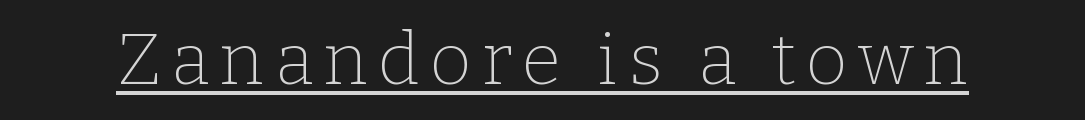
Q: Is the text bold? A: No.
Q: Is the text italic (slanted)? A: No, it is upright.
Q: Is the typeface a serif or a sans-serif typeface? A: Serif.
Q: Is the text underlined? A: Yes.
Q: Width (condensed, normal, or wide)? A: Normal.
Q: Stroke contrast? A: Low.
Q: x-height? A: Medium.
Q: Monospaced? A: No.
